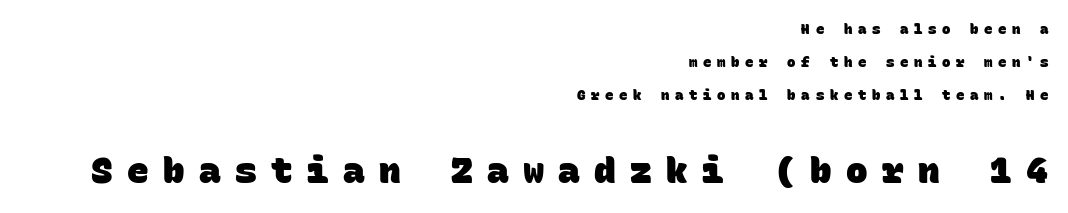
Q: Is the text bold? A: Yes.
Q: Is the typeface a serif or a sans-serif typeface? A: Sans-serif.
Q: Is the text underlined? A: No.
Q: How is the paragraph aligned? A: Right-aligned.
Q: Is the spacing between letters normal or unusually wide? A: Unusually wide.
Q: Is the spacing between lines tight, normal or loose? A: Loose.
Q: Which block of text is set in a larger size, the first (top) or the second (bottom)? A: The second (bottom) one.
Q: Width (condensed, normal, or wide)? A: Normal.
Q: Stroke contrast? A: Low.
Q: x-height? A: Large.
Q: Monospaced? A: Yes.
